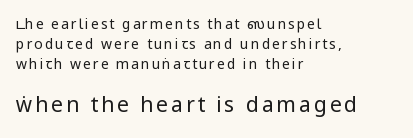
{"italic": "no", "bold": "no", "underline": "no", "align": "left", "line_spacing": "normal", "line_spacing_ratio": 1.42, "larger_block": "second", "size_ratio": 1.5, "glyph_px": 21}
